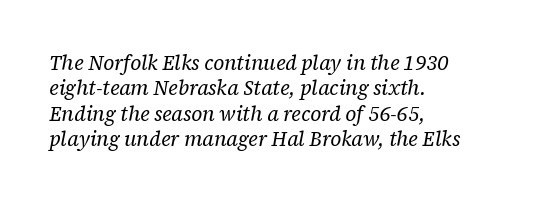
Rule under the text: the space is simply empty. Regarding leading, the lines here are spaced in the standard way. Where is the straight margin? On the left. The letters look calm and open, with moderate or lighter stems. The face used here is rendered with its standard letterfit. The glyphs look as if they've been sheared to an angle.
